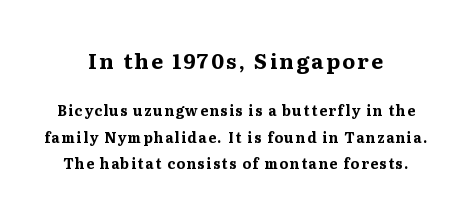
Q: Is the text bold? A: Yes.
Q: Is the text italic (slanted)? A: No, it is upright.
Q: Is the text underlined? A: No.
Q: How is the paragraph aligned? A: Centered.
Q: Which block of text is set in a larger size, the first (top) or the second (bottom)? A: The first (top) one.
